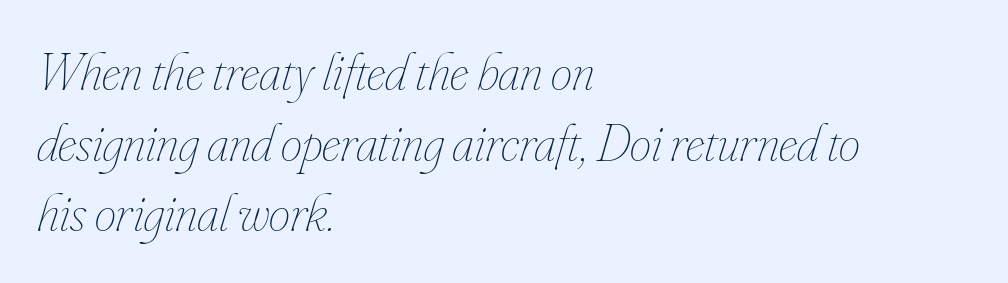
Q: Is the text bold? A: No.
Q: Is the text italic (slanted)? A: Yes, it leans right by about 16 degrees.
Q: Is the text underlined? A: No.
Q: How is the paragraph aligned? A: Left-aligned.
Q: Is the spacing between letters normal or unusually wide? A: Normal.
Q: Is the spacing between lines tight, normal or loose? A: Normal.
Q: Width (condensed, normal, or wide)? A: Condensed.
Q: Stroke contrast? A: Low.
Q: x-height? A: Small.
Q: Monospaced? A: No.
